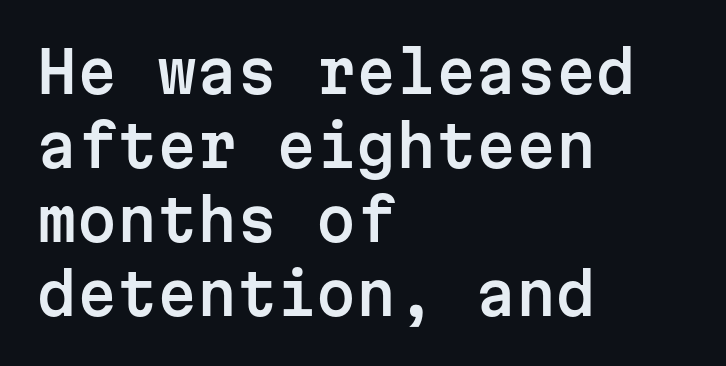
The image shows 57 px sans-serif type, upright, monospaced; set left-aligned, normal line spacing (1.3x), normal letter spacing, not underlined; low stroke contrast and a medium x-height.
